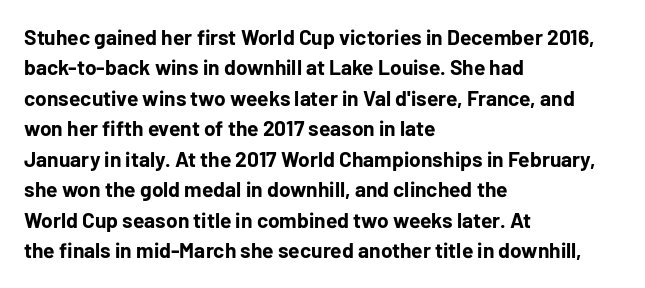
{"italic": "no", "bold": "yes", "underline": "no", "align": "left", "line_spacing": "normal", "line_spacing_ratio": 1.45, "letter_spacing": "normal", "letter_spacing_em": 0.0, "glyph_px": 21}
